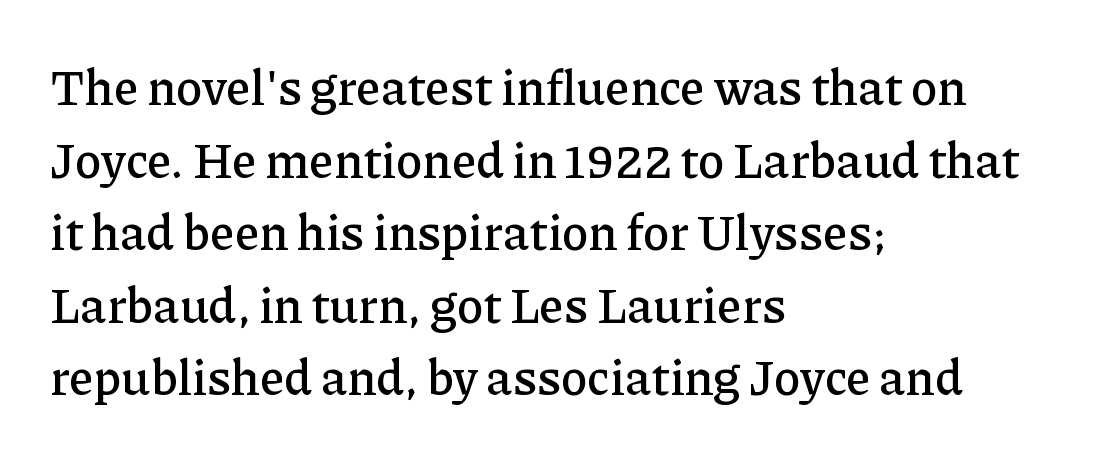
The image shows 49 px serif type, upright; set left-aligned, normal line spacing (1.48x), normal letter spacing, not underlined; low stroke contrast and a medium x-height.
